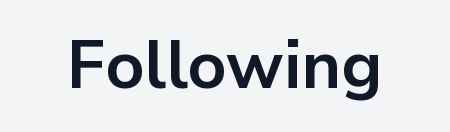
Q: Is the text bold? A: Yes.
Q: Is the text italic (slanted)? A: No, it is upright.
Q: Is the typeface a serif or a sans-serif typeface? A: Sans-serif.
Q: Is the text underlined? A: No.
Q: Is the spacing between letters normal or unusually wide? A: Normal.
Q: Width (condensed, normal, or wide)? A: Normal.
Q: Stroke contrast? A: Low.
Q: x-height? A: Medium.
Q: Monospaced? A: No.
